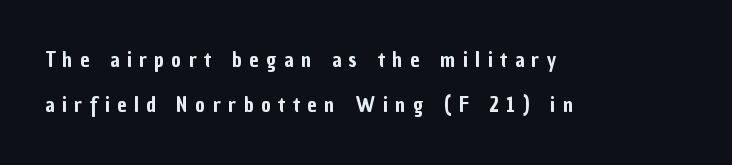
Line beginnings align vertically; line endings do not. Summary of vertical rhythm: relaxed, with wide interline spacing. Type without underlining. How are the letters spaced? Widely, with obvious added tracking. Style check: upright.
